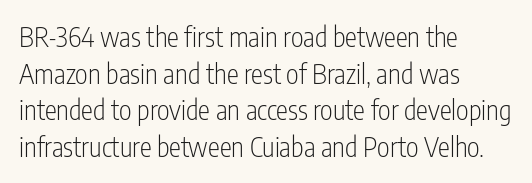
{"italic": "no", "bold": "no", "underline": "no", "align": "left", "line_spacing": "normal", "line_spacing_ratio": 1.36, "letter_spacing": "normal", "letter_spacing_em": 0.0, "glyph_px": 27}
